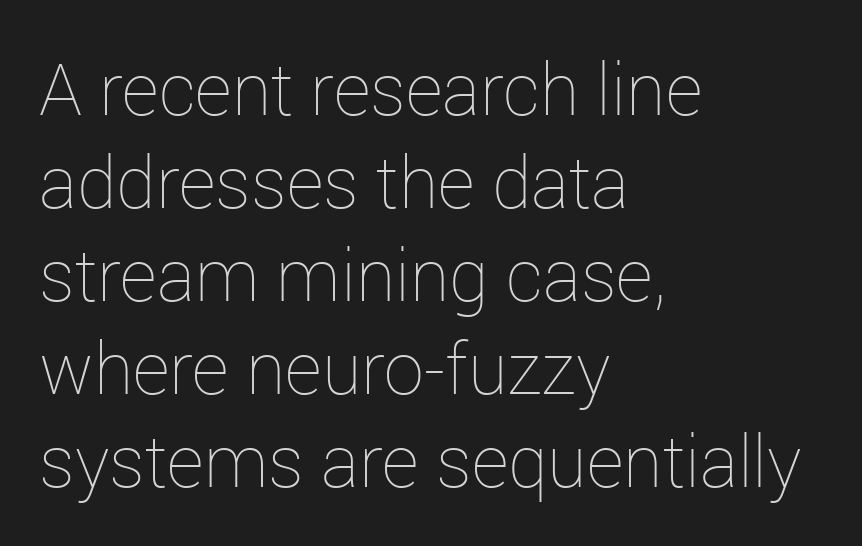
Each letter keeps its own natural width here, so spacing adapts to shape. Counters stay open thanks to moderate or lighter strokes. This is roman type, the default non-slanted kind. This rendering features lettering with no underline. The rendering uses a moderate line-height, typical for paragraphs. Glyph-to-glyph distance matches everyday printed text.
